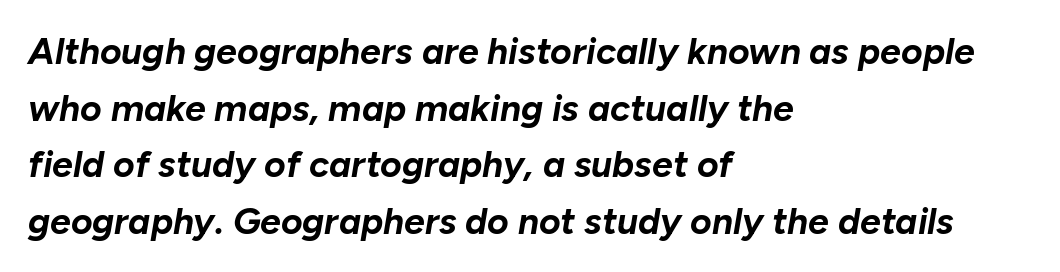
Q: Is the text bold? A: Yes.
Q: Is the text italic (slanted)? A: Yes, it leans right by about 10 degrees.
Q: Is the text underlined? A: No.
Q: How is the paragraph aligned? A: Left-aligned.
Q: Is the spacing between letters normal or unusually wide? A: Normal.
Q: Is the spacing between lines tight, normal or loose? A: Normal.
Q: Width (condensed, normal, or wide)? A: Normal.
Q: Stroke contrast? A: Low.
Q: x-height? A: Medium.
Q: Monospaced? A: No.
